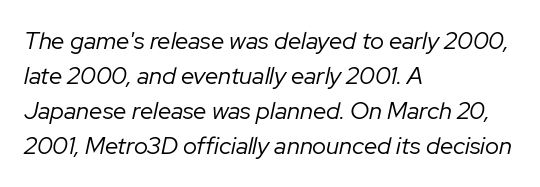
{"italic": "yes", "lean": "right", "slant_degrees": 12, "bold": "no", "underline": "no", "align": "left", "line_spacing": "normal", "line_spacing_ratio": 1.46, "letter_spacing": "normal", "letter_spacing_em": 0.0, "glyph_px": 24}
